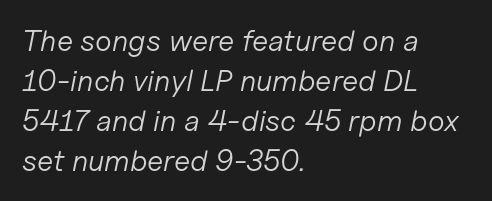
Type without underlining. Is there much room between lines? A standard amount, neither cramped nor airy. The paragraph has a hard left edge and a soft right edge. These lines keep a tight, regular rhythm from letter to letter. This sample has the flowing, uneven cadence of proportional lettering. Designer's note — italics engaged.
